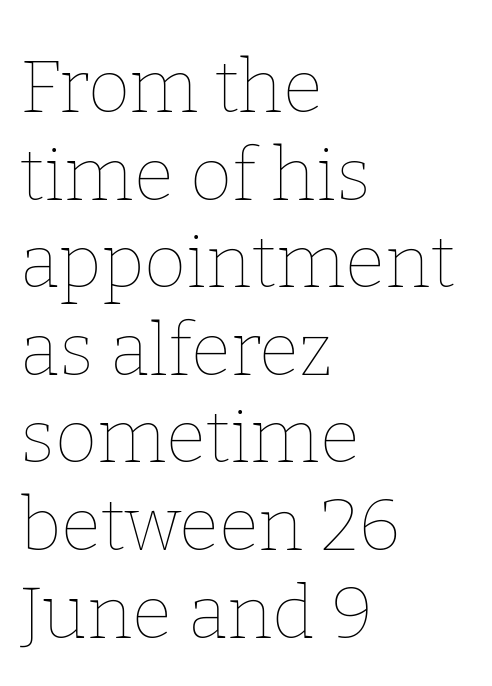
The image shows 73 px thin type, upright; set left-aligned, line spacing 1.2x, normal letter spacing, not underlined; low stroke contrast and a medium x-height.
